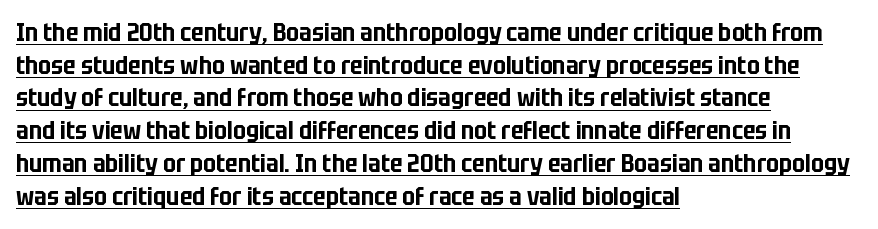
The image shows 25 px text type, upright; set left-aligned, normal line spacing (1.31x), normal letter spacing, underlined.
